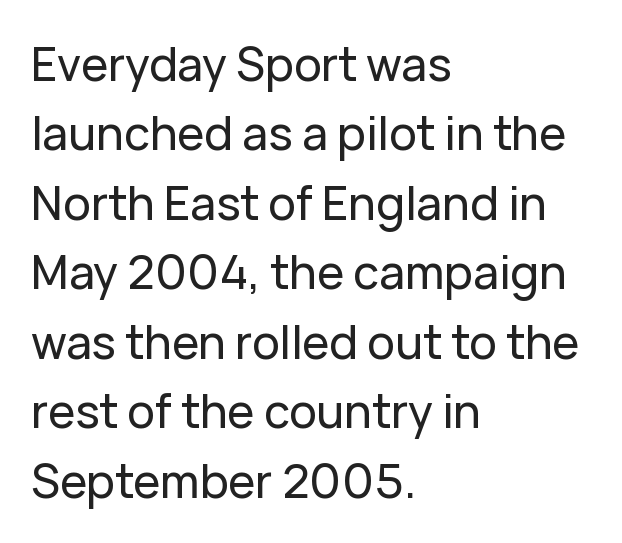
The letters stand upright; this is a roman face. A clean baseline with only descenders dipping below it. If you measured baseline to baseline, you'd find a middling distance. The face used here is a sans, in the tradition of grotesques and geometrics. Proportional: the letters do not fall into vertical columns. The rag falls on the right side of this text block.
